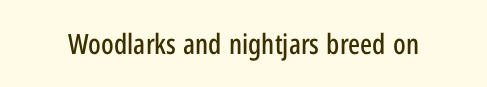
Type without underlining. Character widths vary here, with narrow letters taking less room than wide ones. Each word holds together tightly as a unit, with standard inter-letter gaps. You can tell from the bare stems that sans-serif type was used.
